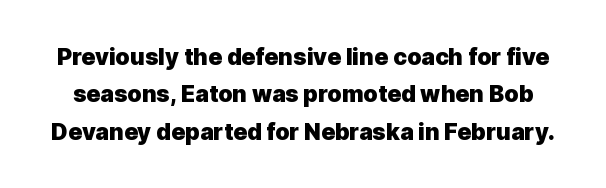
The specimen reads as upright at a glance. The space beneath each line is pristine and unruled. Is there much room between lines? A standard amount, neither cramped nor airy. Letter spacing: default.
